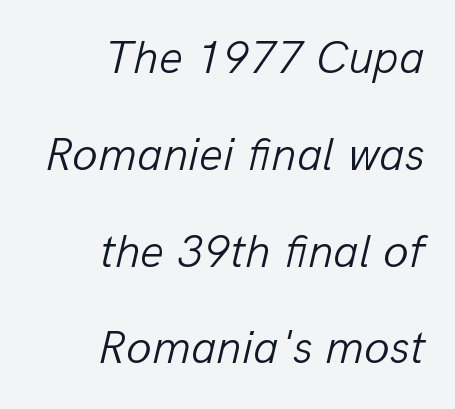
{"italic": "yes", "lean": "right", "slant_degrees": 13, "bold": "no", "weight": "light", "width": "normal", "stroke_contrast": "low", "x_height": "medium", "monospaced": "no", "underline": "no", "align": "right", "line_spacing": "loose", "line_spacing_ratio": 2.06, "letter_spacing": "normal", "letter_spacing_em": 0.0, "glyph_px": 47}
